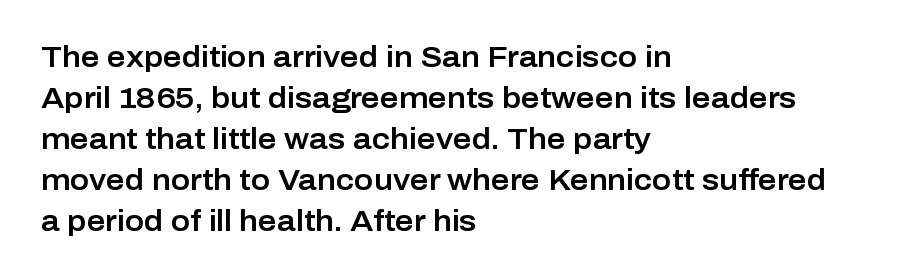
Q: Is the text italic (slanted)? A: No, it is upright.
Q: Is the typeface a serif or a sans-serif typeface? A: Sans-serif.
Q: Is the text underlined? A: No.
Q: How is the paragraph aligned? A: Left-aligned.
Q: Is the spacing between letters normal or unusually wide? A: Normal.
Q: Is the spacing between lines tight, normal or loose? A: Normal.
Q: Width (condensed, normal, or wide)? A: Normal.
Q: Stroke contrast? A: Low.
Q: x-height? A: Medium.
Q: Monospaced? A: No.
